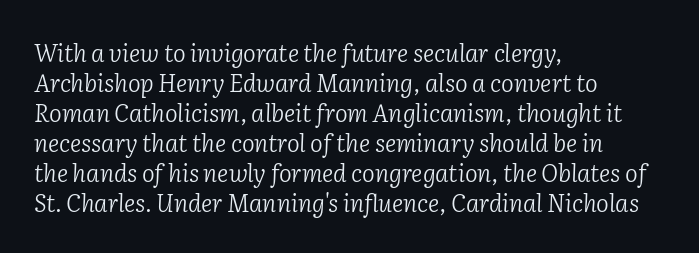
Quick note: italic. Anything drawn beneath the words? Only blank space. The line texture is even and compact thanks to regular tracking. The lines sit at an ordinary, default distance from one another.
